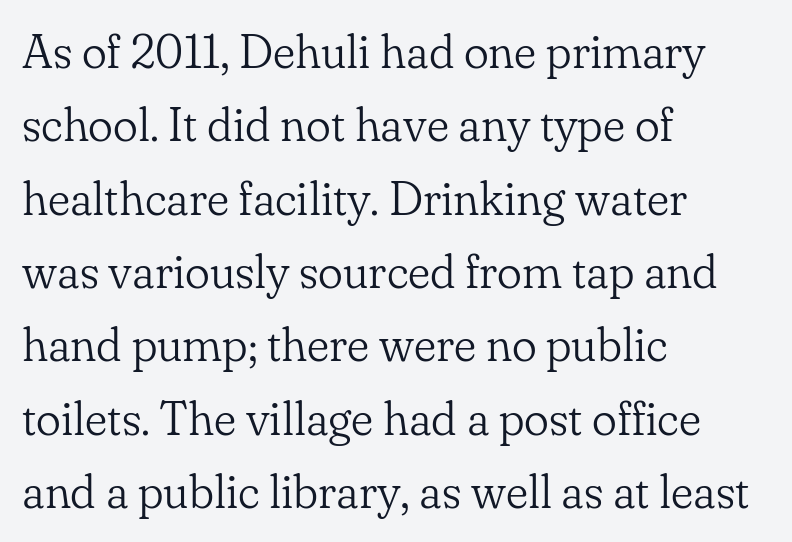
Q: Is the text bold? A: No.
Q: Is the text italic (slanted)? A: No, it is upright.
Q: Is the typeface a serif or a sans-serif typeface? A: Serif.
Q: Is the text underlined? A: No.
Q: How is the paragraph aligned? A: Left-aligned.
Q: Is the spacing between letters normal or unusually wide? A: Normal.
Q: Is the spacing between lines tight, normal or loose? A: Normal.
Q: Width (condensed, normal, or wide)? A: Normal.
Q: Stroke contrast? A: Low.
Q: x-height? A: Small.
Q: Monospaced? A: No.
